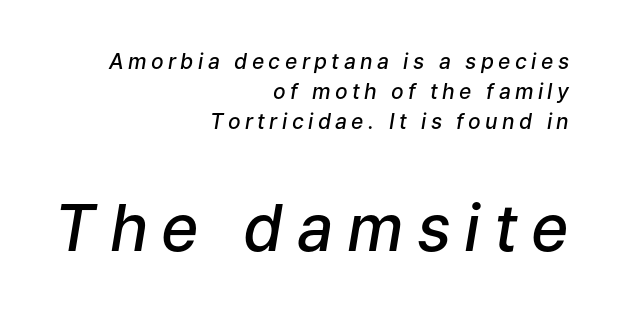
{"italic": "yes", "lean": "right", "slant_degrees": 9, "bold": "semi", "weight": "semibold", "width": "normal", "stroke_contrast": "low", "x_height": "medium", "monospaced": "no", "underline": "no", "align": "right", "line_spacing": "normal", "line_spacing_ratio": 1.43, "letter_spacing": "wide", "letter_spacing_em": 0.21, "larger_block": "second", "size_ratio": 3.05, "glyph_px": 64}
